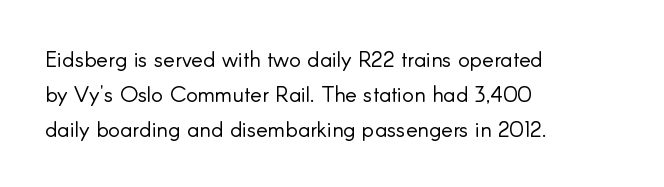
All the whitespace from short lines collects on the right. No extra tracking has been applied to these lines. Characters remain perfectly vertical along every line. The space beneath each line is pristine and unruled. Vertical stems look standard width or narrower in stroke.
